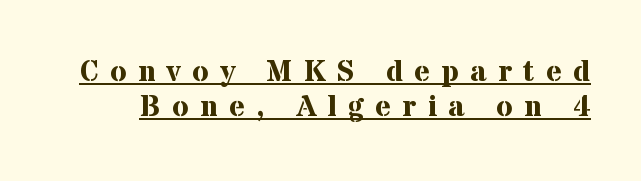
The face used here is proportionally spaced, like ordinary book or web type. Decoration check: the copy is underlined. Caption: bold face, heavy strokes. Notice how the stems are strictly vertical — no italics here. Small tapered or slab feet sit at the stroke ends, so this counts as serif.
